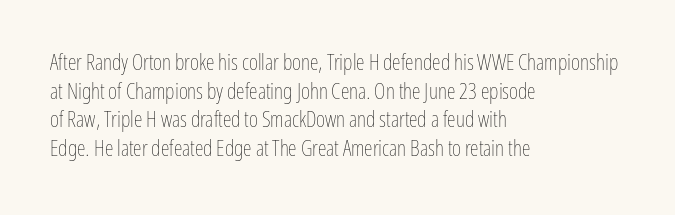
Check the space under the baseline: it is left empty. Characters follow at the spacing the type designer built in. These glyphs show unthickened strokes, regular width or finer. This is the regular roman posture of the typeface. A typesetter would call this leading conventional body-copy spacing. The compositor pushed each line to the left boundary.
